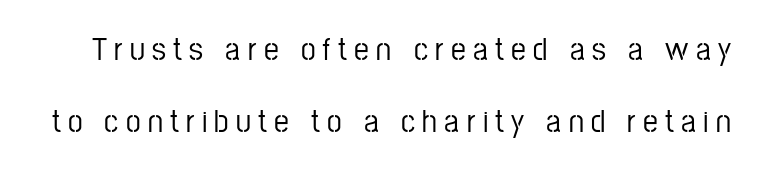
{"serif": "no", "italic": "no", "width": "condensed", "stroke_contrast": "low", "x_height": "medium", "monospaced": "no", "underline": "no", "line_spacing": "loose", "line_spacing_ratio": 2.17, "letter_spacing": "wide", "letter_spacing_em": 0.22, "glyph_px": 33}
